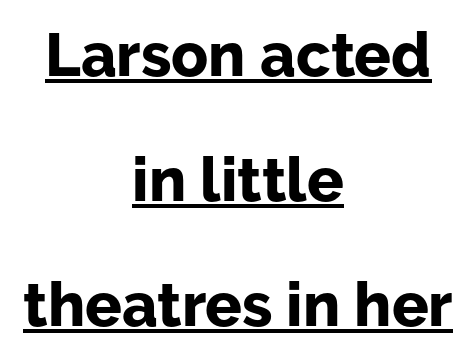
The image shows 61 px bold sans-serif type, upright; set centered, loose line spacing (2.05x), normal letter spacing, underlined; low stroke contrast and a medium x-height.
